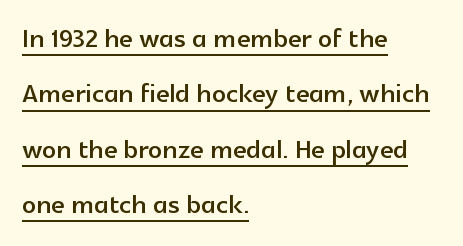
The image shows 35 px sans-serif type, upright; set left-aligned, normal line spacing (1.58x), normal letter spacing, underlined; a medium x-height.
